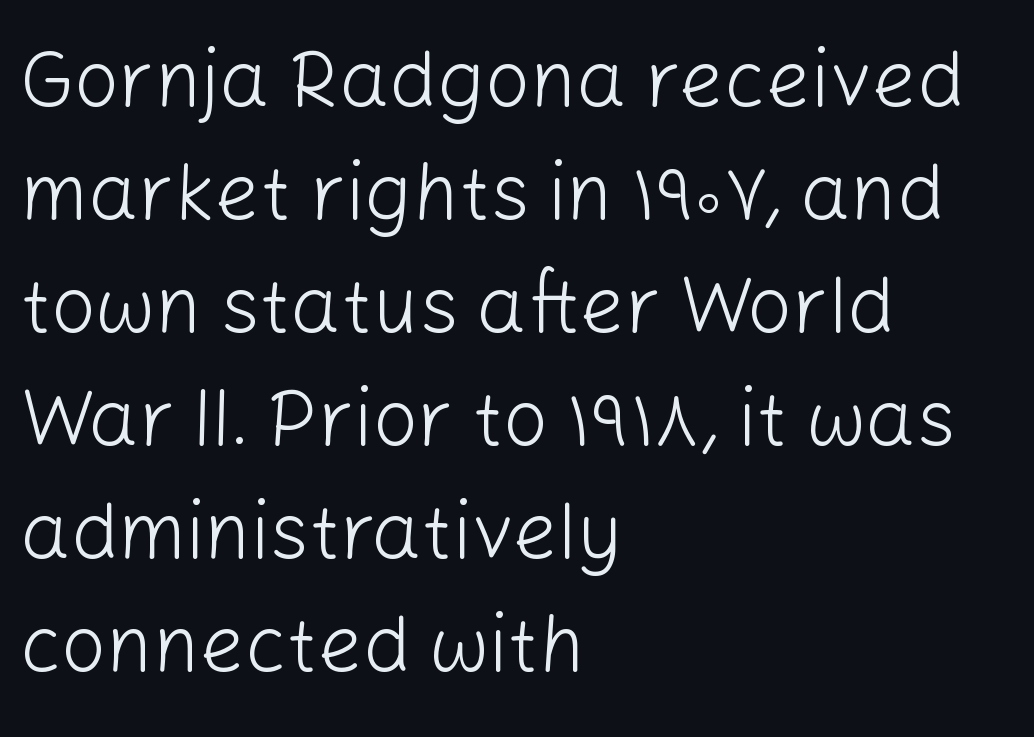
Q: Is the text bold? A: No.
Q: Is the text italic (slanted)? A: No, it is upright.
Q: Is the typeface a serif or a sans-serif typeface? A: Sans-serif.
Q: Is the text underlined? A: No.
Q: How is the paragraph aligned? A: Left-aligned.
Q: Is the spacing between letters normal or unusually wide? A: Normal.
Q: Is the spacing between lines tight, normal or loose? A: Normal.
Q: Width (condensed, normal, or wide)? A: Normal.
Q: Stroke contrast? A: Low.
Q: x-height? A: Medium.
Q: Monospaced? A: No.
